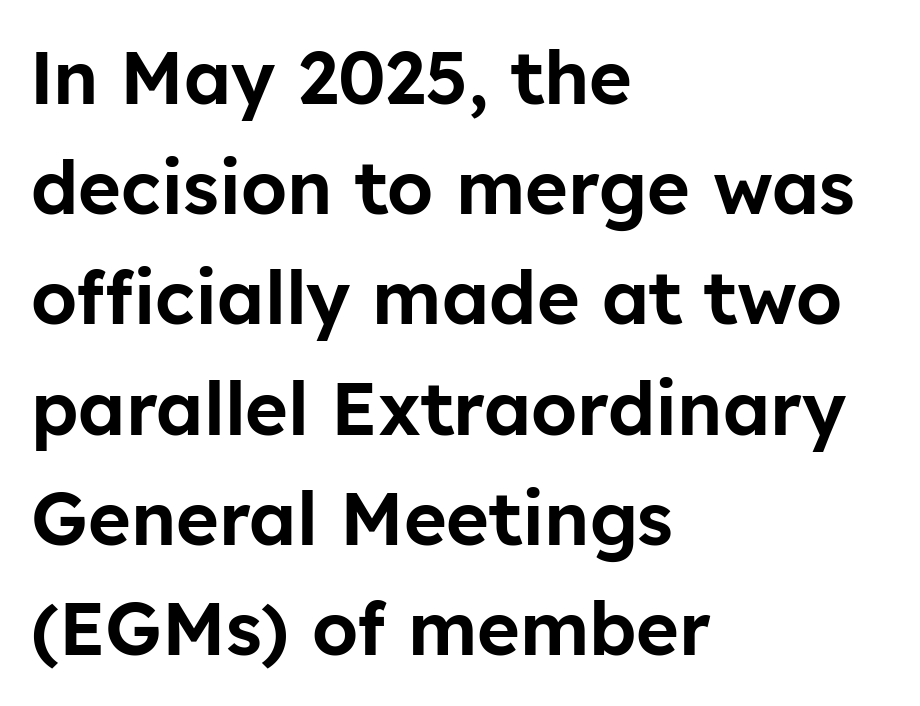
Q: Is the text italic (slanted)? A: No, it is upright.
Q: Is the typeface a serif or a sans-serif typeface? A: Sans-serif.
Q: Is the text underlined? A: No.
Q: How is the paragraph aligned? A: Left-aligned.
Q: Is the spacing between letters normal or unusually wide? A: Normal.
Q: Is the spacing between lines tight, normal or loose? A: Normal.
Q: Width (condensed, normal, or wide)? A: Normal.
Q: Stroke contrast? A: Low.
Q: x-height? A: Medium.
Q: Monospaced? A: No.
